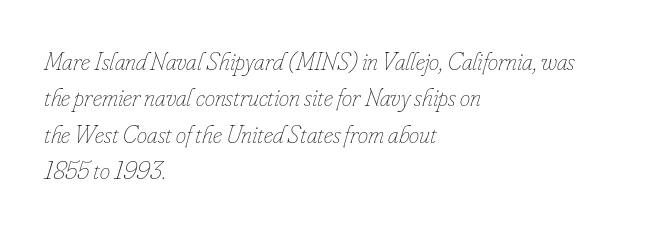
The image shows 26 px text type, italic (leaning right); set left-aligned, normal line spacing (1.4x), normal letter spacing, not underlined.
